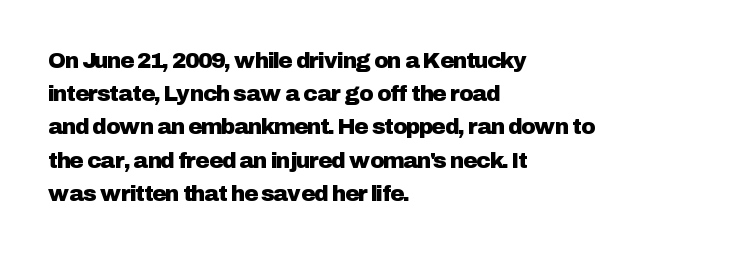
These lines keep a tight, regular rhythm from letter to letter. Vertical spacing — default. No word sits above an underline. The setting favours the left margin, as ordinary paragraphs usually do. The font's upright variant was chosen for this text.
